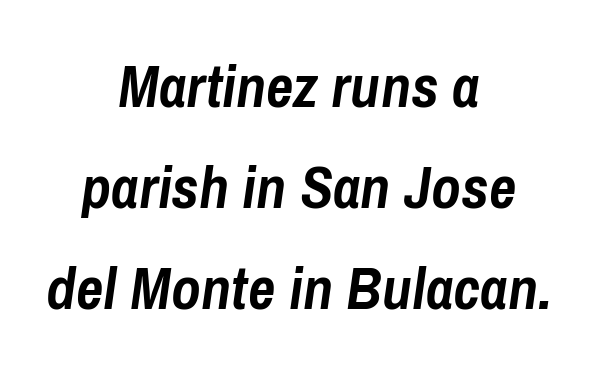
The vertical gap from one line to the next is medium. The letterforms sit shoulder to shoulder at normal distance. Layout note: lines centered. Proportional: the letters do not fall into vertical columns.
